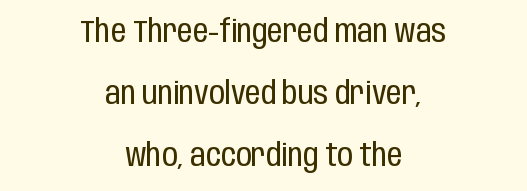
This is roman type, the default non-slanted kind. The face used here is proportionally spaced, like ordinary book or web type. In terms of letterspacing, this is plain default setting. Words float on clear page, feet unadorned. Regarding serifs, this sample does without them. Line starts and ends both wander, symmetrically.
